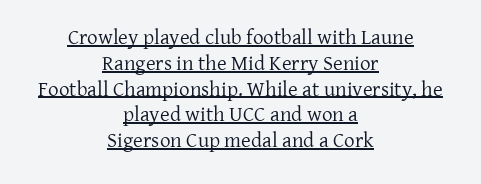
The image shows 21 px text type, upright; set centered, line spacing 1.23x, normal letter spacing, underlined.
